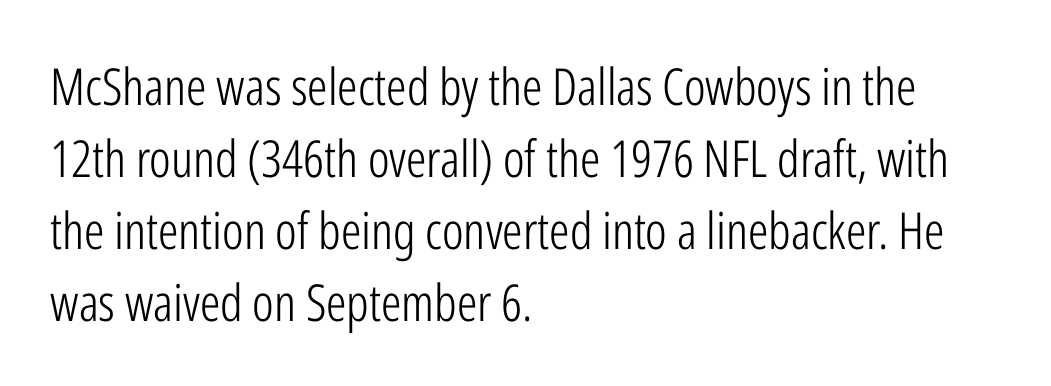
The image shows 51 px light, condensed sans-serif type, upright; set left-aligned, normal line spacing (1.41x), normal letter spacing, not underlined; low stroke contrast and a medium x-height.
